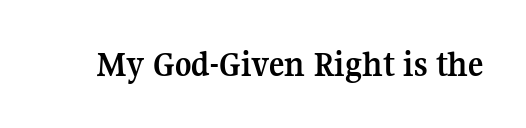
{"serif": "yes", "italic": "no", "bold": "yes", "weight": "semibold", "width": "normal", "stroke_contrast": "medium", "x_height": "medium", "monospaced": "no", "underline": "no", "letter_spacing": "normal", "letter_spacing_em": 0.0, "glyph_px": 36}
